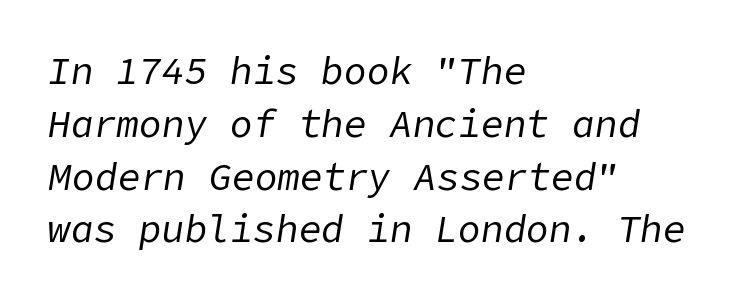
{"italic": "yes", "lean": "right", "slant_degrees": 9, "bold": "no", "weight": "regular", "width": "normal", "stroke_contrast": "low", "x_height": "medium", "underline": "no", "align": "left", "line_spacing": "normal", "line_spacing_ratio": 1.39, "letter_spacing": "normal", "letter_spacing_em": 0.0, "glyph_px": 38}
